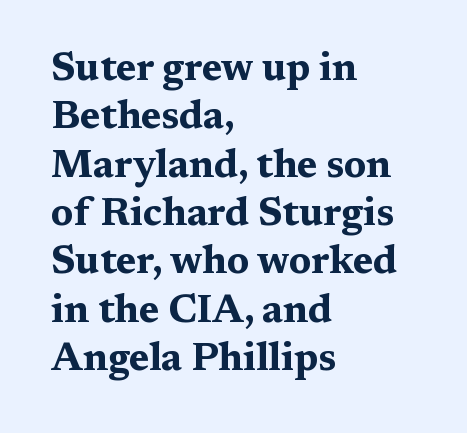
Q: Is the text bold? A: Yes.
Q: Is the text italic (slanted)? A: No, it is upright.
Q: Is the typeface a serif or a sans-serif typeface? A: Serif.
Q: Is the text underlined? A: No.
Q: How is the paragraph aligned? A: Left-aligned.
Q: Is the spacing between letters normal or unusually wide? A: Normal.
Q: Width (condensed, normal, or wide)? A: Wide.
Q: Stroke contrast? A: Medium.
Q: x-height? A: Medium.
Q: Monospaced? A: No.
